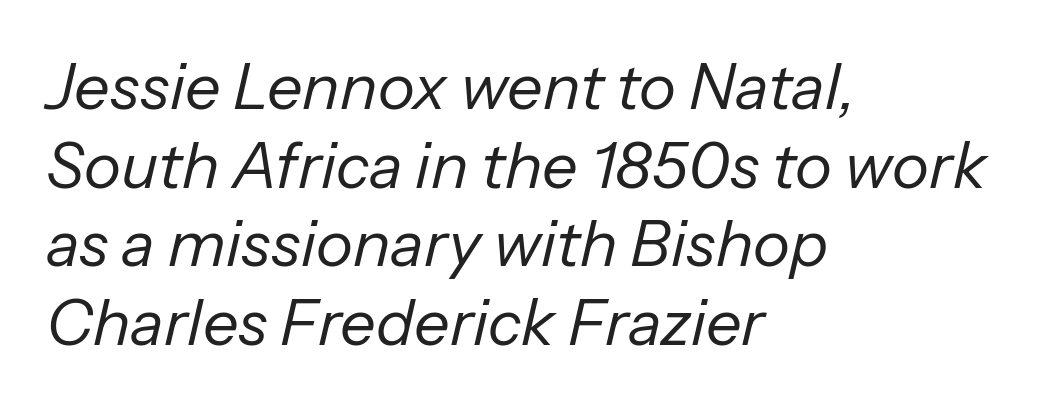
Q: Is the text bold? A: No.
Q: Is the text italic (slanted)? A: Yes, it leans right by about 13 degrees.
Q: Is the text underlined? A: No.
Q: How is the paragraph aligned? A: Left-aligned.
Q: Is the spacing between letters normal or unusually wide? A: Normal.
Q: Is the spacing between lines tight, normal or loose? A: Normal.
Q: Width (condensed, normal, or wide)? A: Normal.
Q: Stroke contrast? A: Low.
Q: x-height? A: Medium.
Q: Monospaced? A: No.
